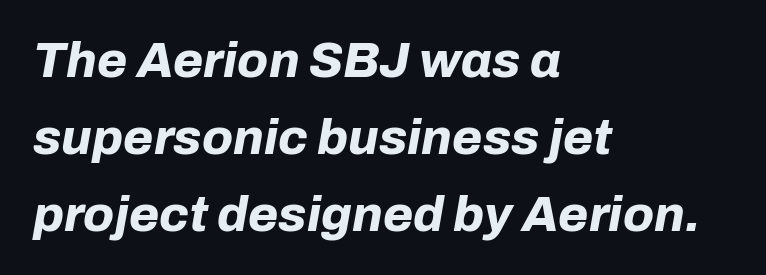
{"italic": "yes", "lean": "right", "slant_degrees": 10, "bold": "yes", "weight": "bold", "width": "normal", "stroke_contrast": "low", "x_height": "medium", "monospaced": "no", "underline": "no", "align": "left", "line_spacing": "normal", "line_spacing_ratio": 1.57, "letter_spacing": "normal", "letter_spacing_em": 0.0, "glyph_px": 49}
